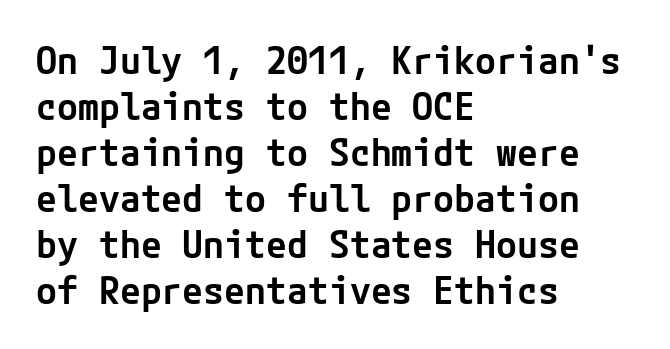
The image shows 38 px semibold sans-serif type, upright; set left-aligned, line spacing 1.21x, normal letter spacing, not underlined; low stroke contrast and a medium x-height.
